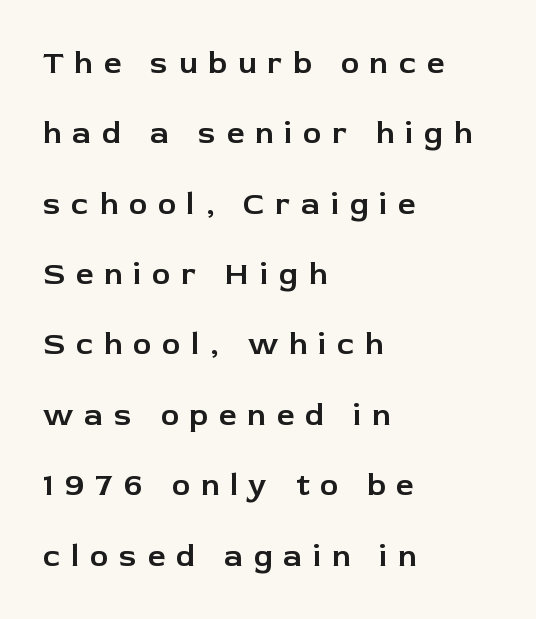
The image shows 31 px sans-serif type, upright; set left-aligned, loose line spacing (2.27x), unusually wide letter spacing (+0.35 em), not underlined; low stroke contrast and a medium x-height.
